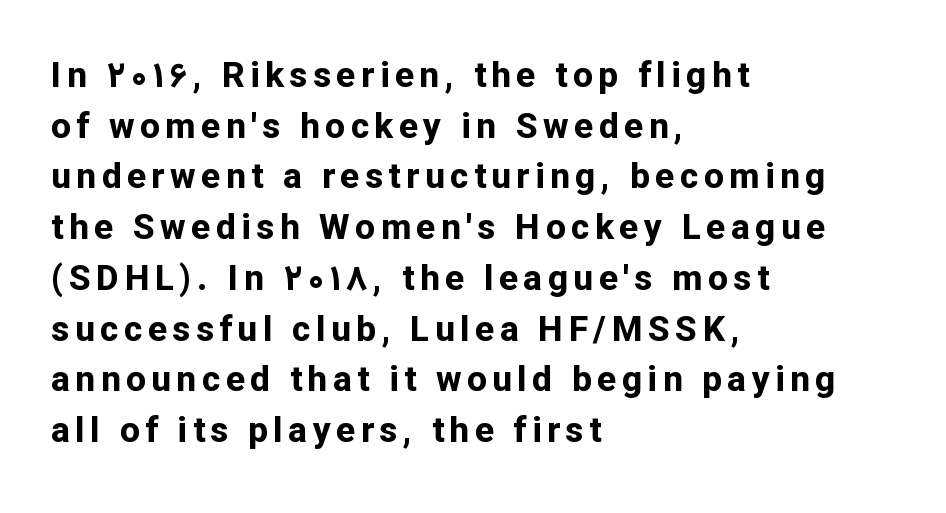
{"serif": "no", "italic": "no", "bold": "yes", "weight": "bold", "width": "normal", "stroke_contrast": "low", "x_height": "medium", "monospaced": "no", "underline": "no", "align": "left", "line_spacing": "normal", "line_spacing_ratio": 1.45, "glyph_px": 35}
